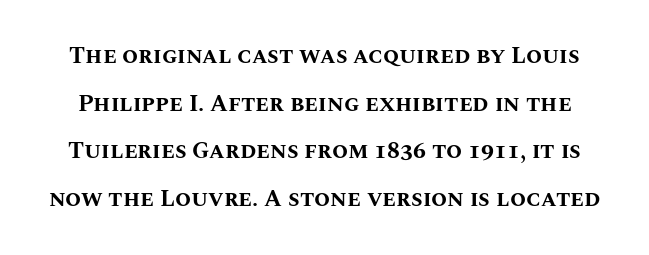
Q: Is the text bold? A: Yes.
Q: Is the text italic (slanted)? A: No, it is upright.
Q: Is the text underlined? A: No.
Q: Is the spacing between letters normal or unusually wide? A: Normal.
Q: Is the spacing between lines tight, normal or loose? A: Loose.
